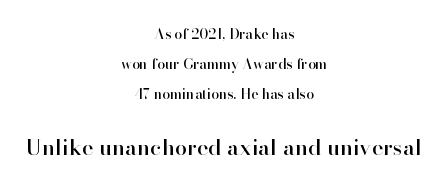
The axis of the letterforms is exactly vertical. One glance says open: line gaps are wider than usual. Whoever set this made the second block the dominant, larger element. These lines keep a tight, regular rhythm from letter to letter. Caption: multi-line text, centered on the measure. Clear beneath every line of the passage.
